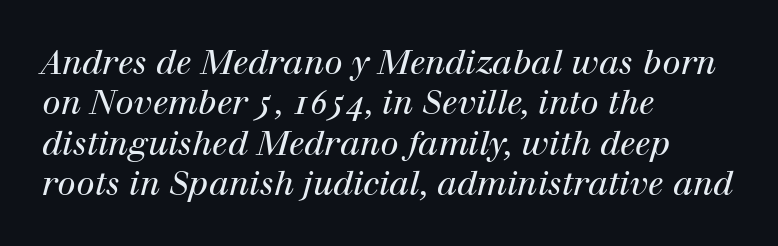
The image shows 33 px regular-weight serif type, italic (leaning right); set left-aligned, line spacing 1.22x, normal letter spacing, not underlined; high stroke contrast and a medium x-height.
